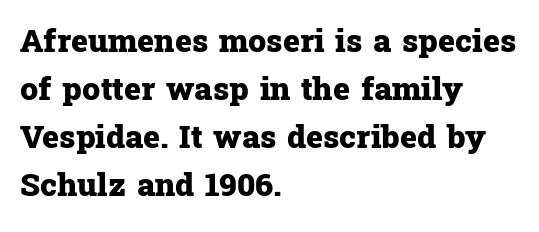
Q: Is the text bold? A: Yes.
Q: Is the text italic (slanted)? A: No, it is upright.
Q: Is the typeface a serif or a sans-serif typeface? A: Serif.
Q: Is the text underlined? A: No.
Q: How is the paragraph aligned? A: Left-aligned.
Q: Is the spacing between letters normal or unusually wide? A: Normal.
Q: Is the spacing between lines tight, normal or loose? A: Normal.
Q: Width (condensed, normal, or wide)? A: Normal.
Q: Stroke contrast? A: Low.
Q: x-height? A: Medium.
Q: Monospaced? A: No.
